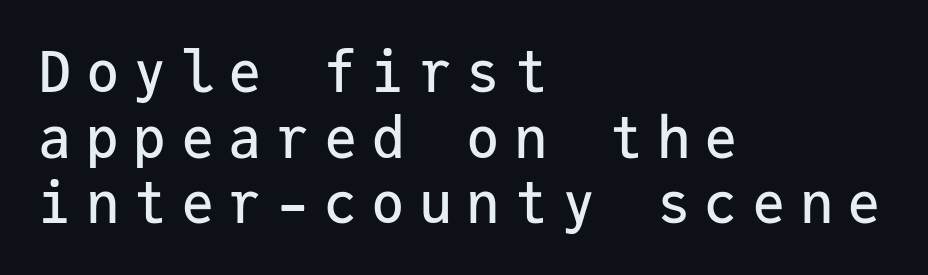
Q: Is the text italic (slanted)? A: No, it is upright.
Q: Is the typeface a serif or a sans-serif typeface? A: Sans-serif.
Q: Is the text underlined? A: No.
Q: How is the paragraph aligned? A: Left-aligned.
Q: Is the spacing between letters normal or unusually wide? A: Unusually wide.
Q: Width (condensed, normal, or wide)? A: Normal.
Q: Stroke contrast? A: Low.
Q: x-height? A: Medium.
Q: Monospaced? A: Yes.
